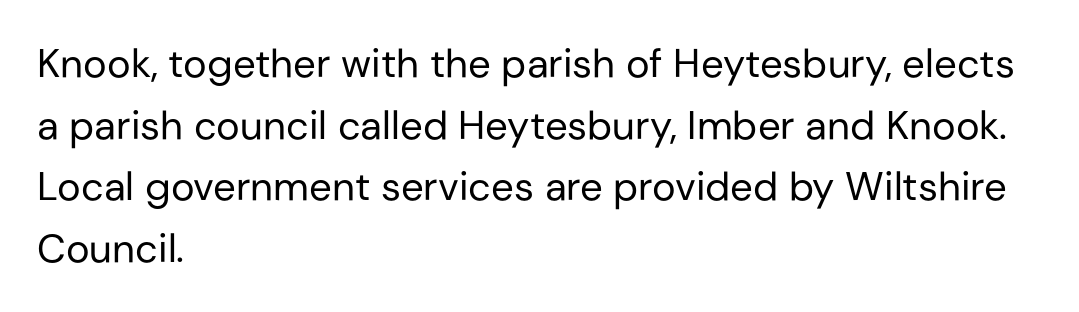
Proportional: the letters do not fall into vertical columns. A student would call this left alignment; a typographer would say flush left, rag right. Stroke terminals: plain, sans-serif. Spacing between characters is what you'd get straight out of the box. These lines sit exactly where default settings would place them. A roman cut, with each character standing at attention.
